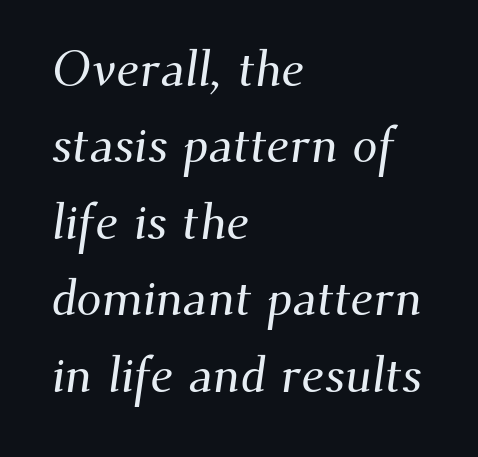
Q: Is the typeface a serif or a sans-serif typeface? A: Serif.
Q: Is the text underlined? A: No.
Q: How is the paragraph aligned? A: Left-aligned.
Q: Is the spacing between letters normal or unusually wide? A: Normal.
Q: Is the spacing between lines tight, normal or loose? A: Normal.
Q: Width (condensed, normal, or wide)? A: Normal.
Q: Stroke contrast? A: Medium.
Q: x-height? A: Small.
Q: Monospaced? A: No.
